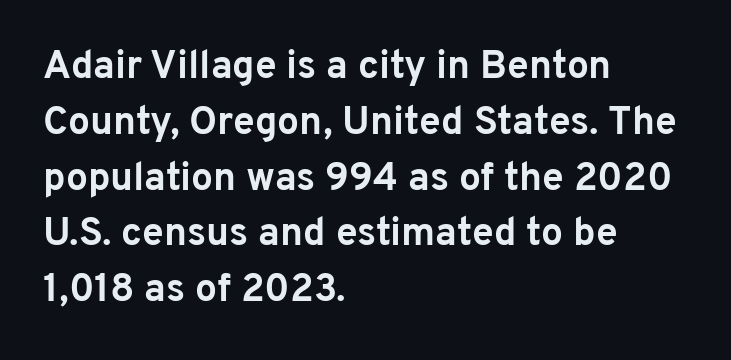
{"serif": "no", "italic": "no", "bold": "yes", "weight": "bold", "width": "normal", "stroke_contrast": "low", "x_height": "medium", "monospaced": "no", "underline": "no", "align": "left", "line_spacing": "normal", "line_spacing_ratio": 1.43, "letter_spacing": "normal", "letter_spacing_em": 0.0, "glyph_px": 39}
